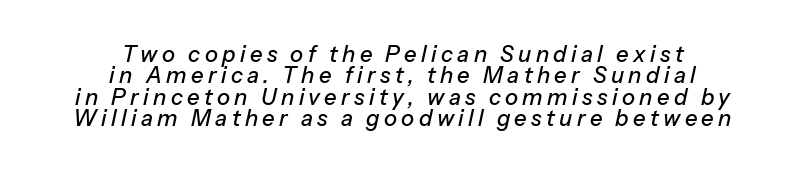
{"italic": "yes", "lean": "right", "slant_degrees": 13, "underline": "no", "align": "center", "line_spacing": "tight", "line_spacing_ratio": 0.97, "letter_spacing": "wide", "letter_spacing_em": 0.2, "glyph_px": 22}
